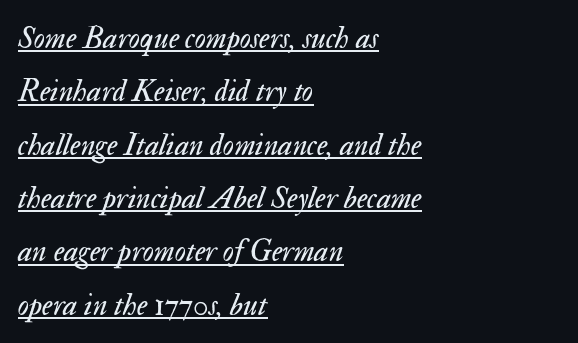
Default kerning and tracking; the words read as compact shapes. The compositor pushed each line to the left boundary. The face looks like a standard text weight, possibly lighter. Each letter keeps its own natural width here, so spacing adapts to shape.
